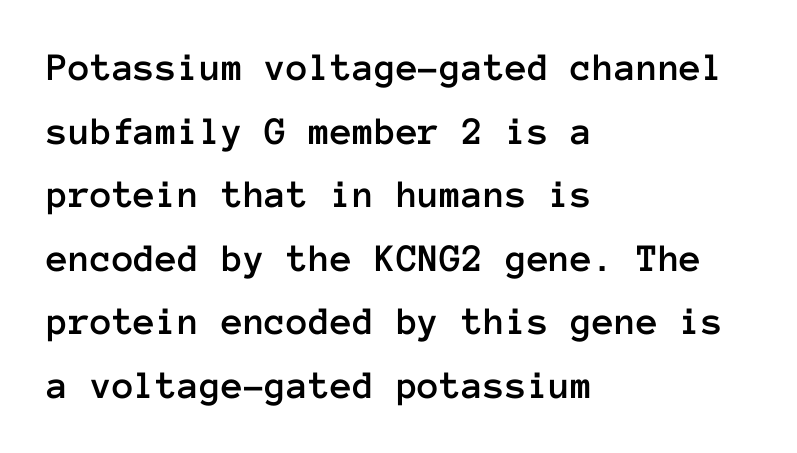
{"italic": "no", "width": "normal", "stroke_contrast": "low", "x_height": "medium", "monospaced": "yes", "underline": "no", "align": "left", "line_spacing": "normal", "line_spacing_ratio": 1.59, "letter_spacing": "normal", "letter_spacing_em": 0.0, "glyph_px": 40}
